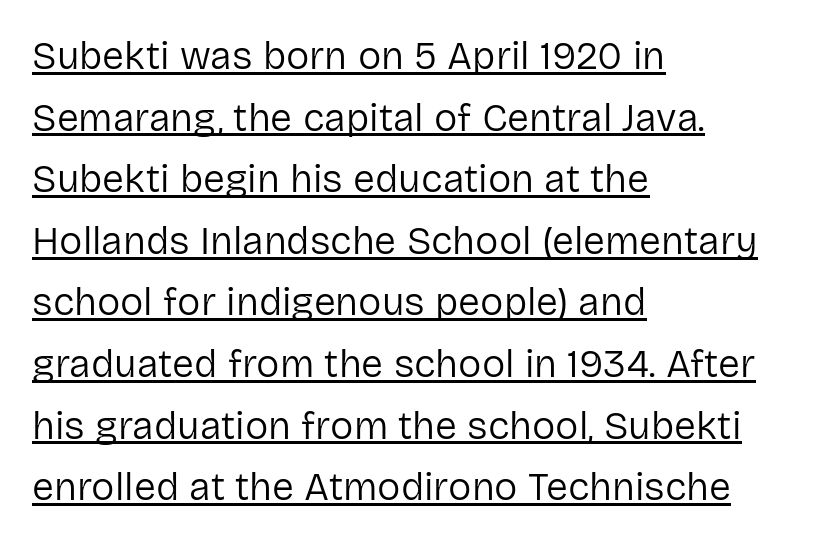
The image shows 39 px regular-weight sans-serif type, upright; set left-aligned, normal line spacing (1.58x), normal letter spacing, underlined; low stroke contrast and a medium x-height.
